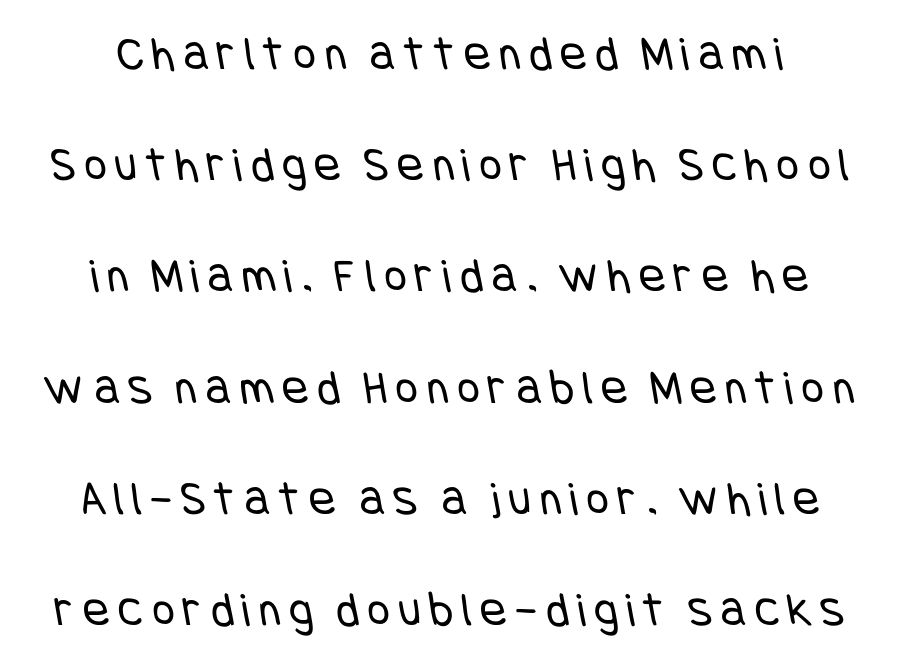
{"serif": "no", "bold": "no", "weight": "regular", "width": "condensed", "stroke_contrast": "low", "x_height": "large", "underline": "no", "align": "center", "line_spacing": "loose", "line_spacing_ratio": 2.27, "glyph_px": 49}
